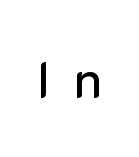
Q: Is the text italic (slanted)? A: No, it is upright.
Q: Is the typeface a serif or a sans-serif typeface? A: Sans-serif.
Q: Is the text underlined? A: No.
Q: Is the spacing between letters normal or unusually wide? A: Unusually wide.
Q: Width (condensed, normal, or wide)? A: Normal.
Q: Stroke contrast? A: Low.
Q: x-height? A: Medium.
Q: Monospaced? A: No.
